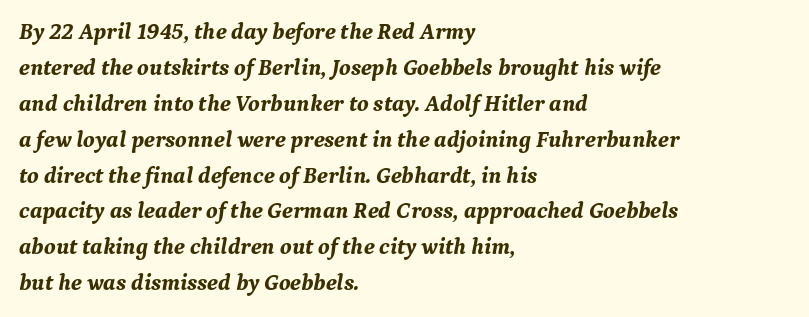
Q: Is the text bold? A: Yes.
Q: Is the text italic (slanted)? A: Yes, it leans right by about 9 degrees.
Q: Is the text underlined? A: No.
Q: How is the paragraph aligned? A: Left-aligned.
Q: Is the spacing between letters normal or unusually wide? A: Normal.
Q: Is the spacing between lines tight, normal or loose? A: Normal.
